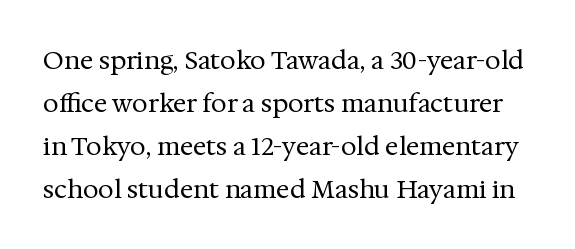
The image shows 25 px text type, upright; set line spacing 1.72x, normal letter spacing, not underlined.
